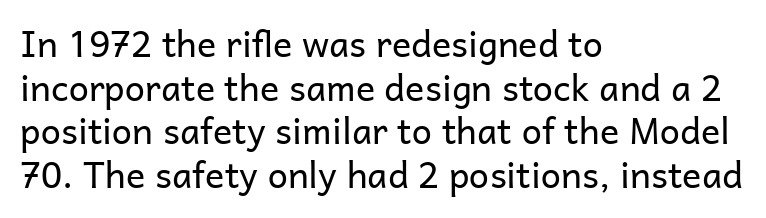
Q: Is the text bold? A: No.
Q: Is the text italic (slanted)? A: No, it is upright.
Q: Is the typeface a serif or a sans-serif typeface? A: Sans-serif.
Q: Is the text underlined? A: No.
Q: How is the paragraph aligned? A: Left-aligned.
Q: Is the spacing between letters normal or unusually wide? A: Normal.
Q: Width (condensed, normal, or wide)? A: Normal.
Q: Stroke contrast? A: Low.
Q: x-height? A: Medium.
Q: Monospaced? A: No.
